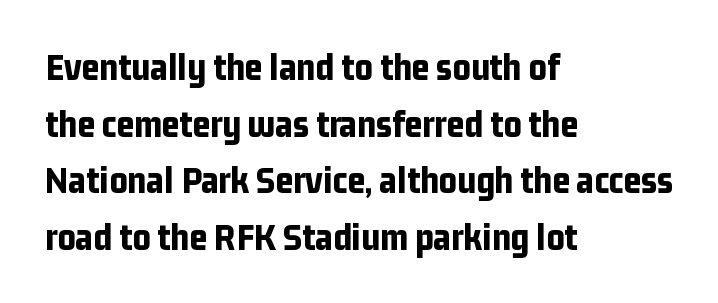
The image shows 39 px bold, condensed sans-serif type, upright; set left-aligned, normal line spacing (1.45x), normal letter spacing, not underlined; low stroke contrast and a medium x-height.
